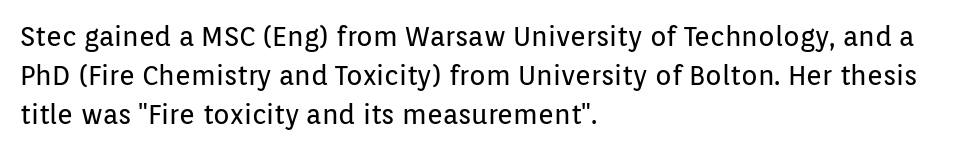
Nothing heavy about these letters — not bold at all. The block of text has a typical density, with ordinary space between rows. Posture: straight, roman, zero tilt. Quick note: underline off. The letterforms sit shoulder to shoulder at normal distance.
